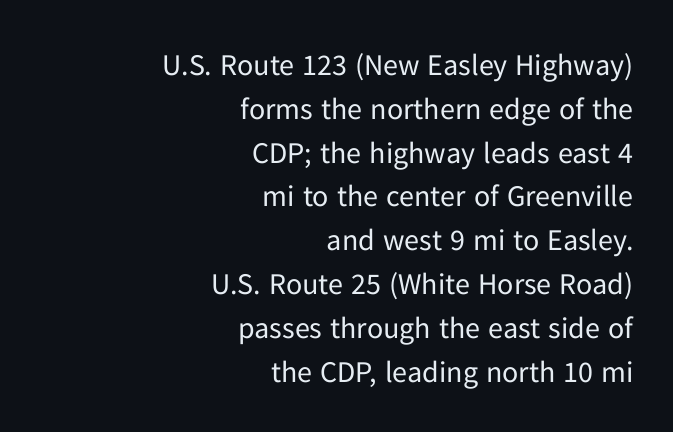
The image shows 30 px regular-weight sans-serif type, upright; set right-aligned, normal line spacing (1.46x), normal letter spacing, not underlined; low stroke contrast and a medium x-height.
